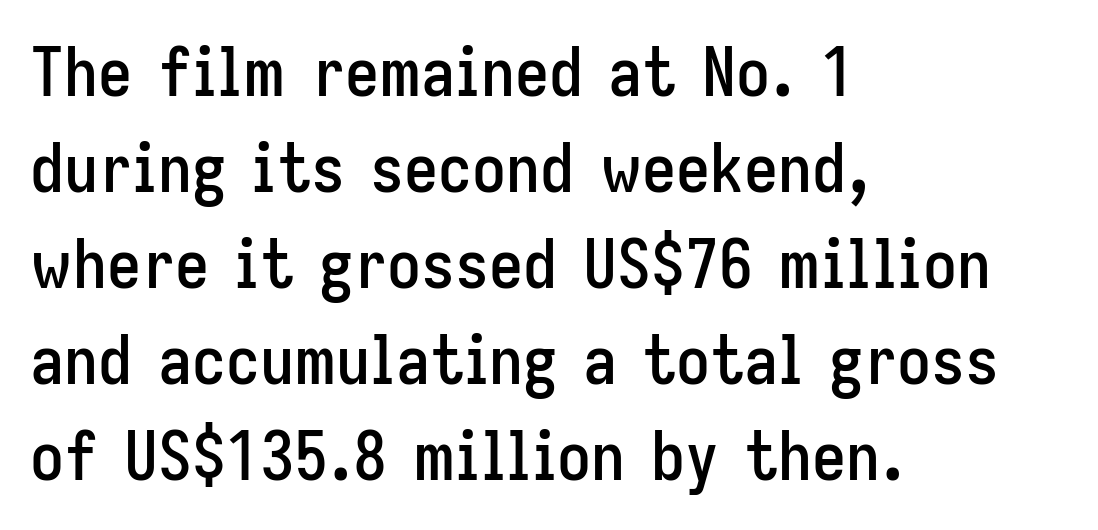
Q: Is the text italic (slanted)? A: No, it is upright.
Q: Is the typeface a serif or a sans-serif typeface? A: Sans-serif.
Q: Is the text underlined? A: No.
Q: How is the paragraph aligned? A: Left-aligned.
Q: Is the spacing between letters normal or unusually wide? A: Normal.
Q: Is the spacing between lines tight, normal or loose? A: Normal.
Q: Width (condensed, normal, or wide)? A: Condensed.
Q: Stroke contrast? A: Low.
Q: x-height? A: Medium.
Q: Monospaced? A: No.
